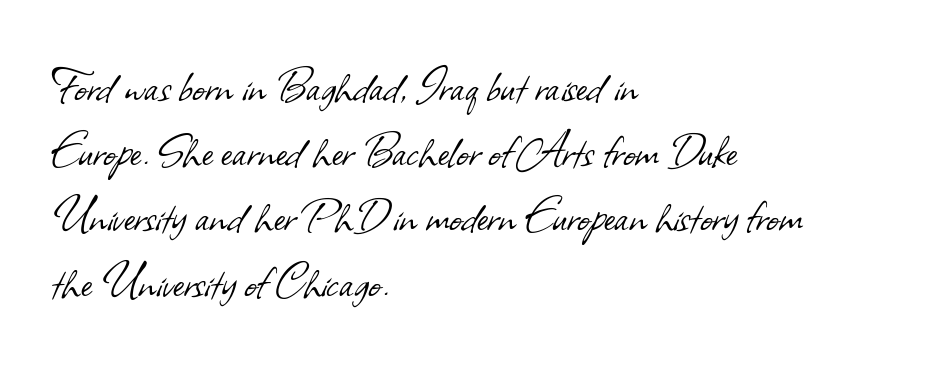
The image shows 53 px light sans-serif type; set left-aligned, line spacing 1.23x, normal letter spacing, not underlined; low stroke contrast and a small x-height.
